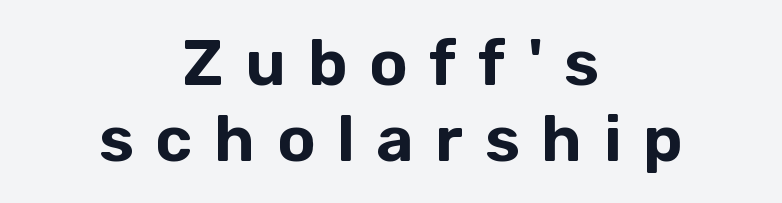
Q: Is the text italic (slanted)? A: No, it is upright.
Q: Is the typeface a serif or a sans-serif typeface? A: Sans-serif.
Q: Is the text underlined? A: No.
Q: How is the paragraph aligned? A: Centered.
Q: Is the spacing between letters normal or unusually wide? A: Unusually wide.
Q: Width (condensed, normal, or wide)? A: Normal.
Q: Stroke contrast? A: Low.
Q: x-height? A: Medium.
Q: Monospaced? A: No.
